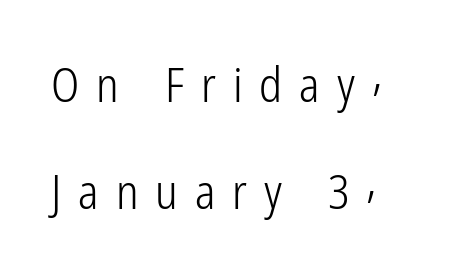
The image shows 47 px light, condensed sans-serif type, upright; set loose line spacing (2.27x), unusually wide letter spacing (+0.36 em), not underlined; low stroke contrast and a medium x-height.
